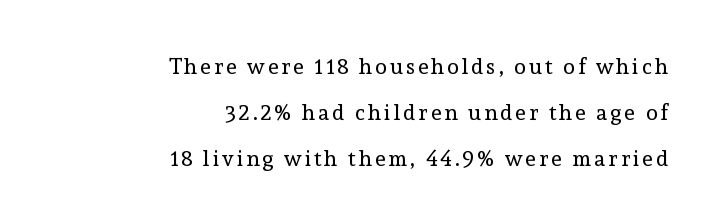
Q: Is the text bold? A: No.
Q: Is the text italic (slanted)? A: No, it is upright.
Q: Is the text underlined? A: No.
Q: How is the paragraph aligned? A: Right-aligned.
Q: Is the spacing between lines tight, normal or loose? A: Loose.
